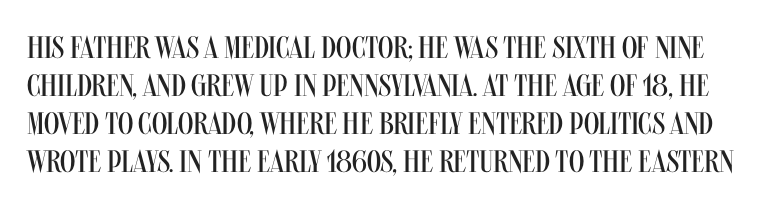
Underline: absent. Italic: no, the glyphs are upright roman. The horizontal fit of the characters is conventional and even. These lines are composed in type without serifs.
